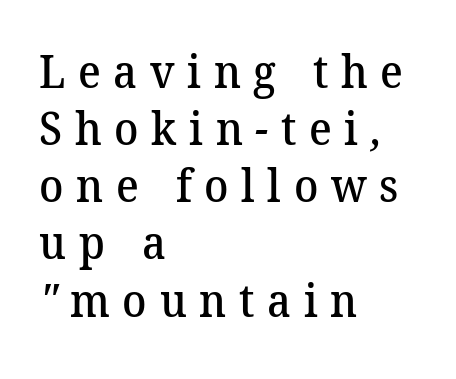
The image shows 45 px semibold serif type; set left-aligned, normal line spacing (1.27x), unusually wide letter spacing (+0.28 em), not underlined; medium stroke contrast and a medium x-height.
